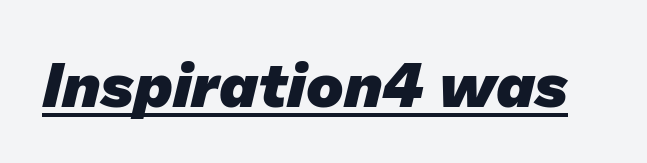
{"serif": "no", "bold": "yes", "weight": "heavy", "width": "normal", "stroke_contrast": "low", "x_height": "medium", "monospaced": "no", "underline": "yes", "letter_spacing": "normal", "letter_spacing_em": 0.0, "glyph_px": 63}
